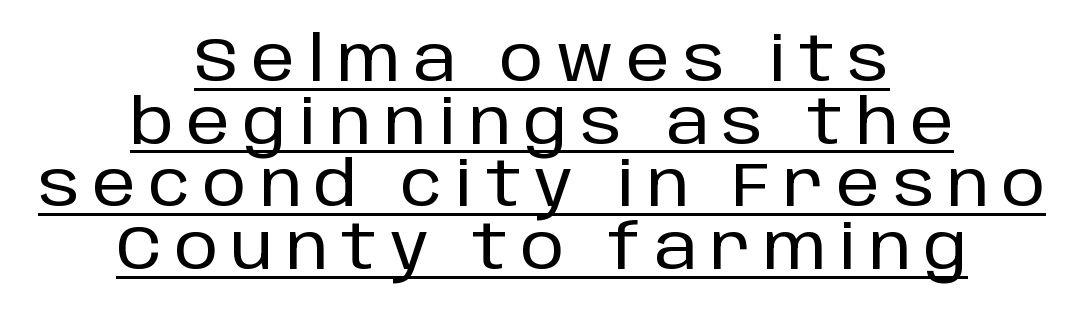
Q: Is the text italic (slanted)? A: No, it is upright.
Q: Is the typeface a serif or a sans-serif typeface? A: Sans-serif.
Q: Is the text underlined? A: Yes.
Q: How is the paragraph aligned? A: Centered.
Q: Is the spacing between letters normal or unusually wide? A: Unusually wide.
Q: Is the spacing between lines tight, normal or loose? A: Tight.
Q: Width (condensed, normal, or wide)? A: Normal.
Q: Stroke contrast? A: Low.
Q: x-height? A: Large.
Q: Monospaced? A: No.
